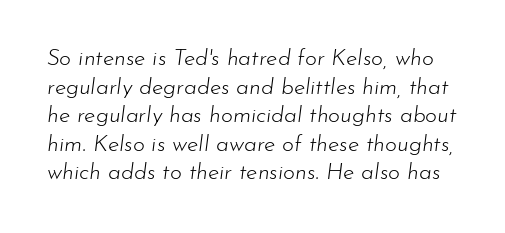
Q: Is the text bold? A: No.
Q: Is the text italic (slanted)? A: Yes, it leans right by about 7 degrees.
Q: Is the text underlined? A: No.
Q: Is the spacing between letters normal or unusually wide? A: Normal.
